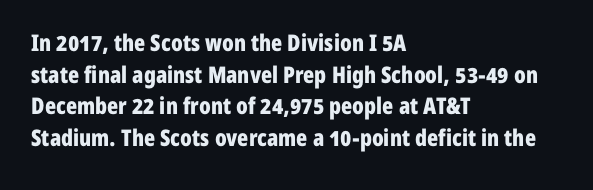
The lines are quadded left. Regular leading. Nothing unusual about the tracking: characters are spaced as the font intends. The font is running at its bold setting. Tall strokes in this sample are plumb rather than angled.
